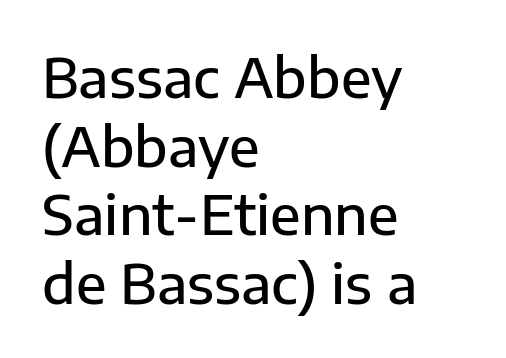
The image shows 54 px semibold sans-serif type, upright; set left-aligned, normal line spacing (1.27x), normal letter spacing, not underlined; low stroke contrast and a medium x-height.
